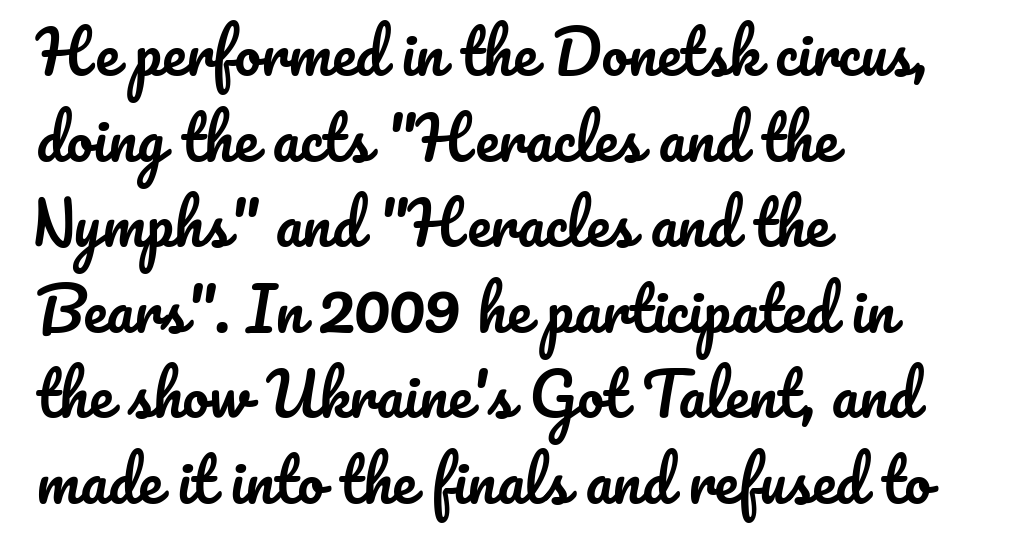
The image shows 59 px text type; set left-aligned, normal line spacing (1.45x), normal letter spacing, not underlined; low stroke contrast and a small x-height.
